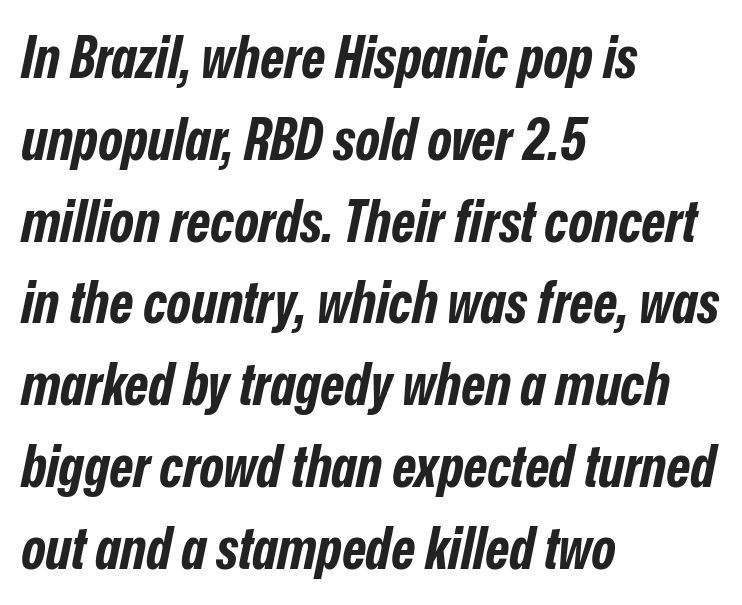
How would I describe the line gaps? Plain and ordinary. Slant detected: the letters are inclined. Decoration check: the copy has no underline. The ragged edge is on the right, which tells us the setting is flush left.
